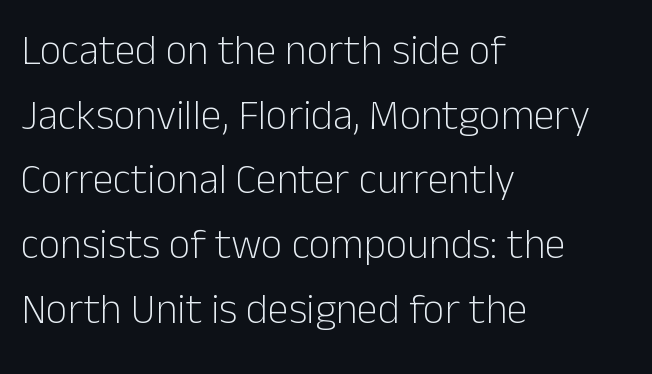
{"serif": "no", "italic": "no", "bold": "no", "weight": "light", "width": "normal", "stroke_contrast": "low", "x_height": "medium", "monospaced": "no", "underline": "no", "align": "left", "line_spacing": "normal", "line_spacing_ratio": 1.54, "letter_spacing": "normal", "letter_spacing_em": 0.0, "glyph_px": 42}
